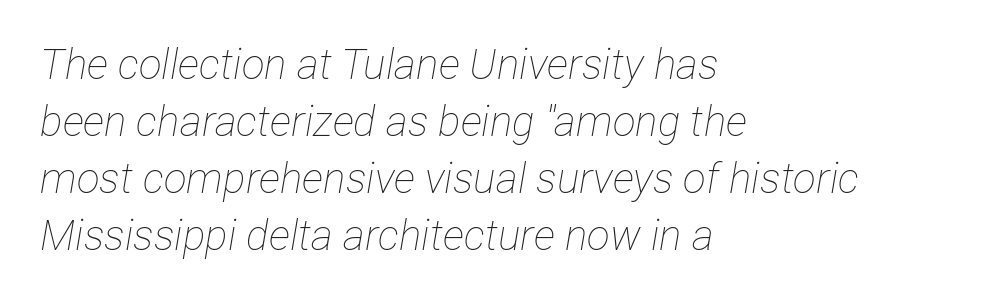
The image shows 42 px thin, condensed type, italic (leaning right); set left-aligned, normal line spacing (1.36x), normal letter spacing, not underlined; low stroke contrast and a medium x-height.
